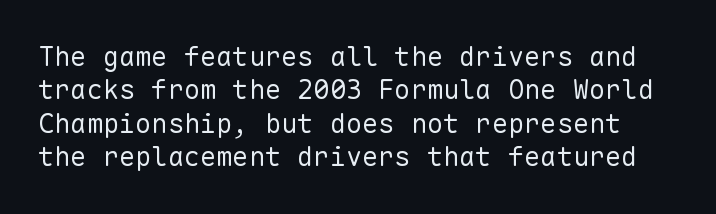
The image shows 27 px text type, upright; set line spacing 1.24x, normal letter spacing, not underlined.
